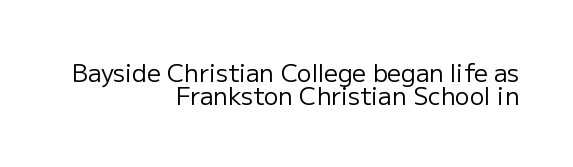
The specimen reads as upright at a glance. The lines in this sample share a right terminus and differ only in where they begin. Any mark beneath the type? The region is blank. If you measured baseline to baseline, you'd find a short distance. No extra ink here — the face is not bold. Compared with typical body copy, the letter spacing here is the same.
